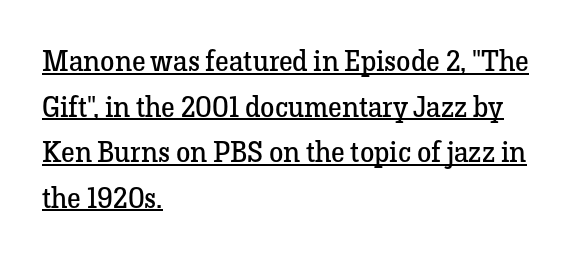
Vertical strokes here are truly vertical. I'd call this a serif setting — the letters wear small feet. The font is comparable to plain body text, perhaps lighter. The rendering uses natural spacing where letterforms have individual widths. Compared with undecorated copy, this sample adds a rule below the words.
